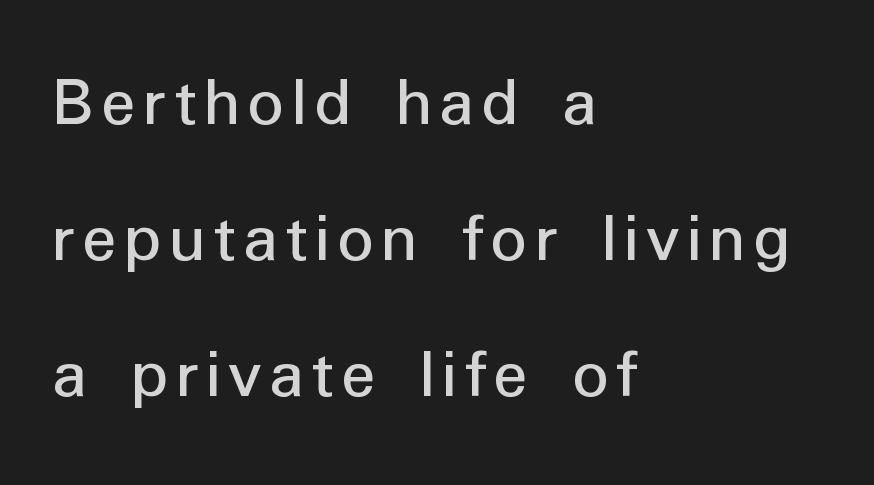
It's the straight-up-and-down kind of type. These lines are rendered in a variable-pitch font. Clear beneath every line of the passage. The font family rendered here belongs to the sans-serif group.
